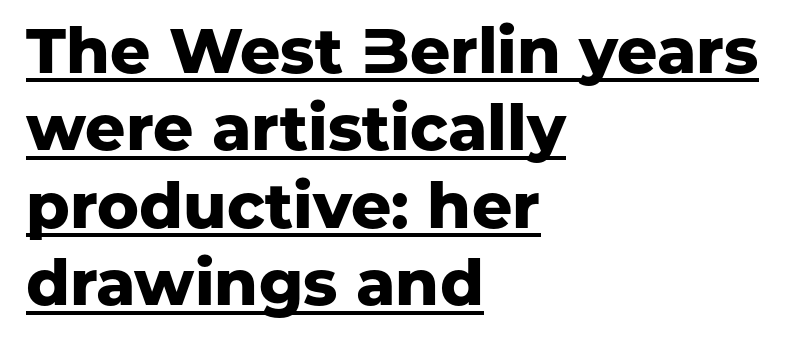
Q: Is the text bold? A: Yes.
Q: Is the text italic (slanted)? A: No, it is upright.
Q: Is the typeface a serif or a sans-serif typeface? A: Sans-serif.
Q: Is the text underlined? A: Yes.
Q: How is the paragraph aligned? A: Left-aligned.
Q: Is the spacing between letters normal or unusually wide? A: Normal.
Q: Width (condensed, normal, or wide)? A: Normal.
Q: Stroke contrast? A: Low.
Q: x-height? A: Medium.
Q: Monospaced? A: No.
